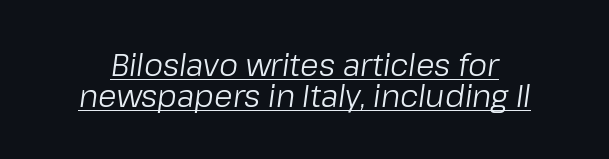
Q: Is the text bold? A: No.
Q: Is the text italic (slanted)? A: Yes, it leans right by about 8 degrees.
Q: Is the text underlined? A: Yes.
Q: Is the spacing between letters normal or unusually wide? A: Normal.
Q: Is the spacing between lines tight, normal or loose? A: Tight.
Q: Width (condensed, normal, or wide)? A: Normal.
Q: Stroke contrast? A: Low.
Q: x-height? A: Medium.
Q: Monospaced? A: No.
